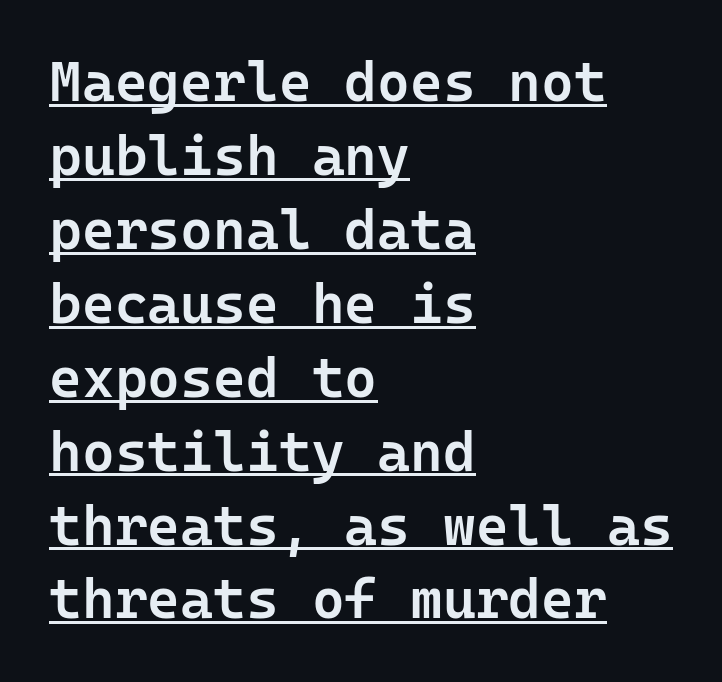
The image shows 56 px semibold sans-serif type, upright; set left-aligned, normal line spacing (1.32x), normal letter spacing, underlined; low stroke contrast and a medium x-height.
